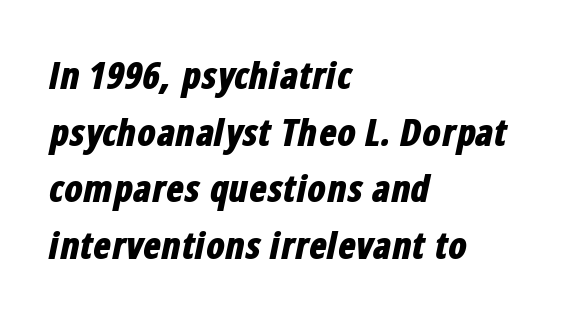
A normal amount of white space separates one row of letters from the next. Caption: standard tracking, unaltered. A student would call this left alignment; a typographer would say flush left, rag right. Each letter keeps its own natural width here, so spacing adapts to shape. Words float on clear page, feet unadorned.
